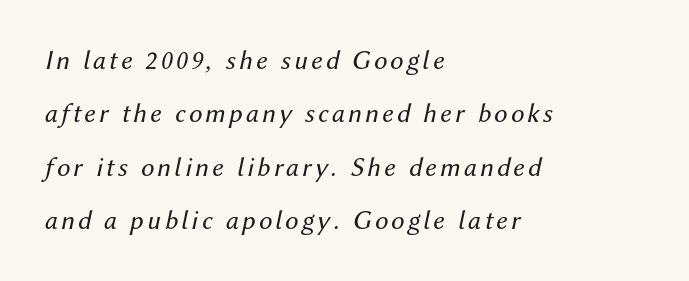
The image shows 27 px text type, italic (leaning right); set left-aligned, loose line spacing (1.98x), not underlined.
